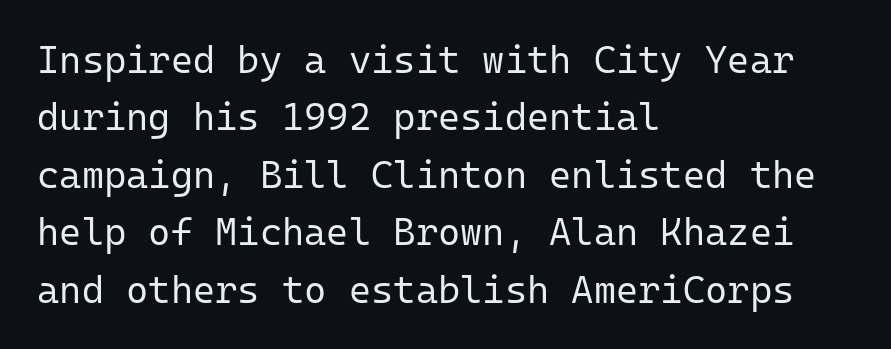
Q: Is the text bold? A: No.
Q: Is the text italic (slanted)? A: No, it is upright.
Q: Is the typeface a serif or a sans-serif typeface? A: Sans-serif.
Q: Is the text underlined? A: No.
Q: How is the paragraph aligned? A: Left-aligned.
Q: Is the spacing between letters normal or unusually wide? A: Normal.
Q: Is the spacing between lines tight, normal or loose? A: Normal.
Q: Width (condensed, normal, or wide)? A: Normal.
Q: Stroke contrast? A: Low.
Q: x-height? A: Medium.
Q: Monospaced? A: Yes.
